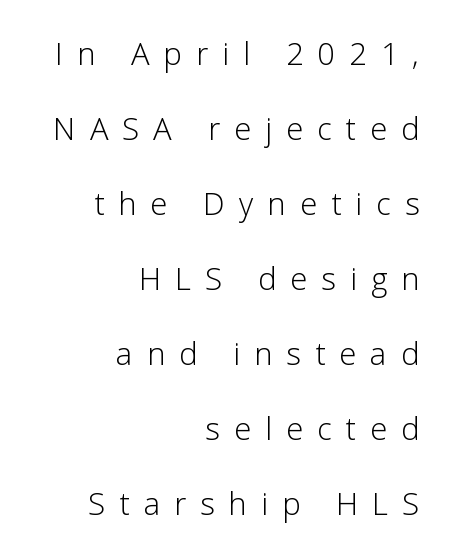
The image shows 31 px light sans-serif type, upright; set right-aligned, loose line spacing (2.42x), unusually wide letter spacing (+0.45 em), not underlined; low stroke contrast and a medium x-height.
